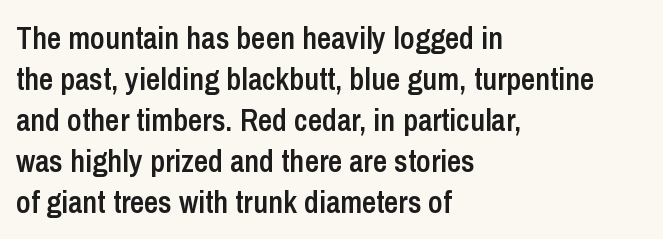
The image shows 31 px semibold, condensed sans-serif type, upright; set left-aligned, normal line spacing (1.32x), normal letter spacing, not underlined; low stroke contrast and a medium x-height.
